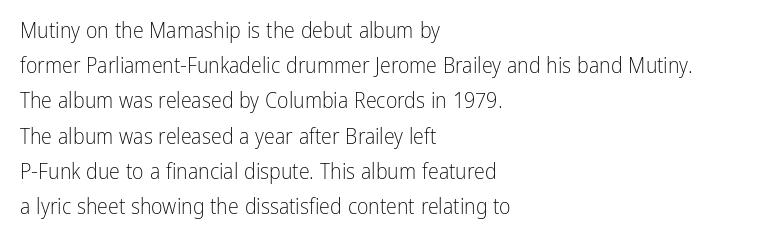
{"italic": "no", "bold": "no", "underline": "no", "align": "left", "line_spacing": "normal", "line_spacing_ratio": 1.6, "letter_spacing": "normal", "letter_spacing_em": 0.0, "glyph_px": 22}
